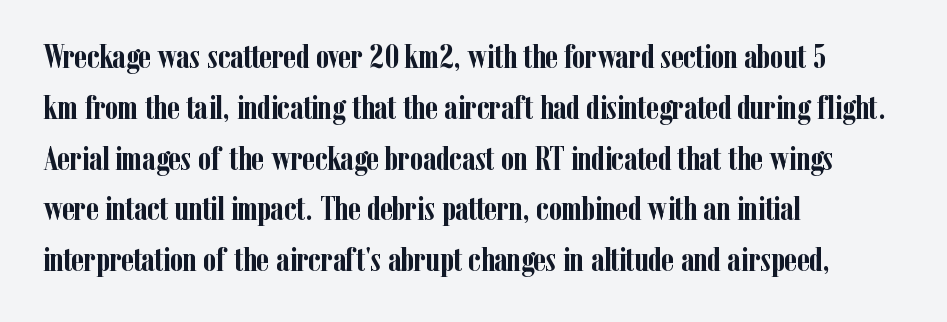
{"serif": "yes", "italic": "no", "bold": "yes", "weight": "semibold", "width": "condensed", "stroke_contrast": "low", "x_height": "medium", "monospaced": "no", "underline": "no", "align": "left", "line_spacing": "normal", "line_spacing_ratio": 1.54, "letter_spacing": "normal", "letter_spacing_em": 0.0, "glyph_px": 33}
